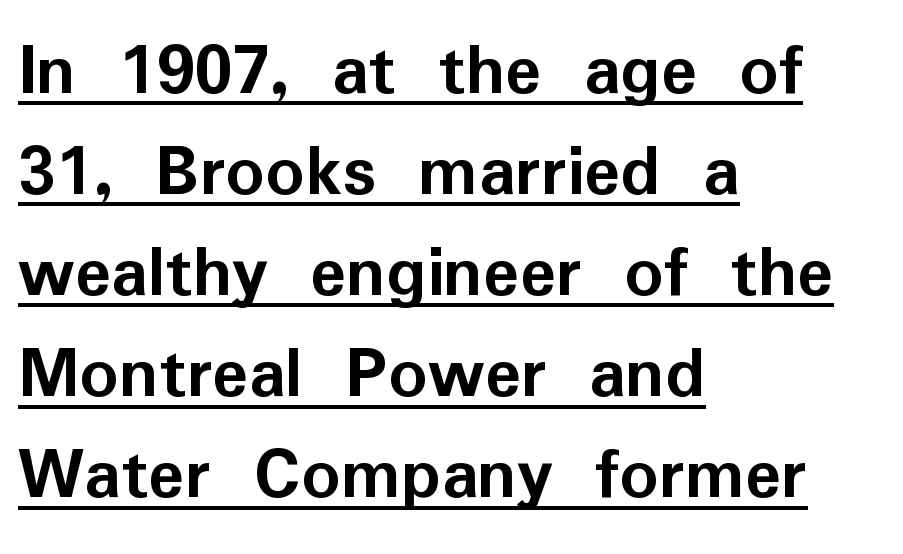
The letters sit at their default tracking, neither squeezed nor spread. The designer left line spacing at the default. These lines are composed in type without serifs. These lines were composed using upright roman letters. The rendering uses a bold face; every stroke is thick and dark. Each line of the rendering has a horizontal stroke beneath the glyphs.
